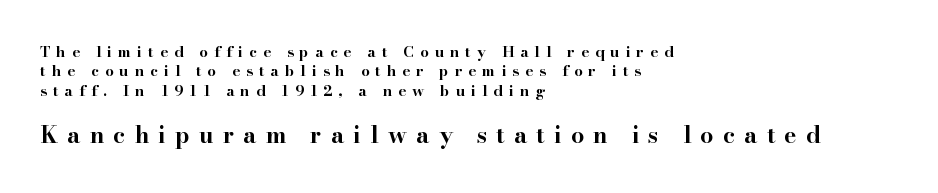
Q: Is the text bold? A: Yes.
Q: Is the text italic (slanted)? A: No, it is upright.
Q: Is the text underlined? A: No.
Q: How is the paragraph aligned? A: Left-aligned.
Q: Is the spacing between letters normal or unusually wide? A: Unusually wide.
Q: Is the spacing between lines tight, normal or loose? A: Normal.
Q: Which block of text is set in a larger size, the first (top) or the second (bottom)? A: The second (bottom) one.
